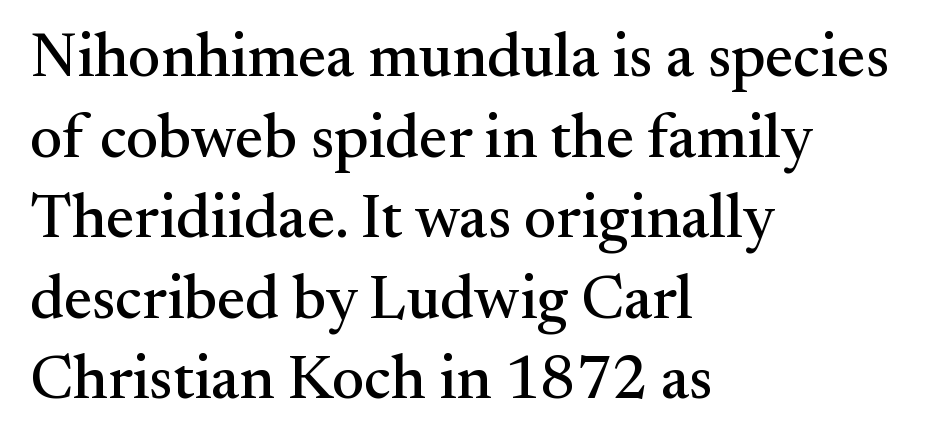
Reading down the column, the eye jumps a familiar distance to each next line. Is the letter spacing exaggerated? No — it looks like the ordinary default. Tall strokes in this sample are plumb rather than angled. Is this a sans? No — the strokes have serifs.
